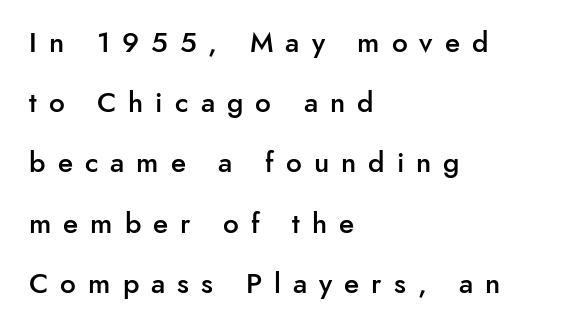
The characters display no serif detailing; their extremities are plain. If you drew a ruler down the left edge, every line would touch it. This sample has the flowing, uneven cadence of proportional lettering. In terms of weight, the rendering is demibold, just under bold. In terms of letterspacing, this is a distinctly airy, spread setting.
